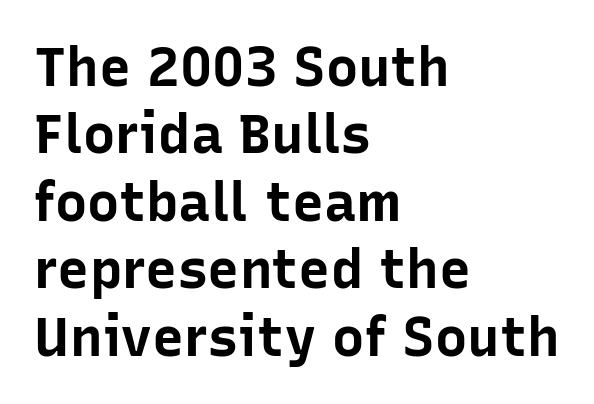
The characters look thick and weighty, a clear bold. This rendering features lettering with no underline. Examine the stroke ends and you'll find no serifs. Notice how descenders clear the ascenders below comfortably — that's standard leading. Here the glyphs are tracked normally, forming tight word shapes. Characters remain perfectly vertical along every line.
